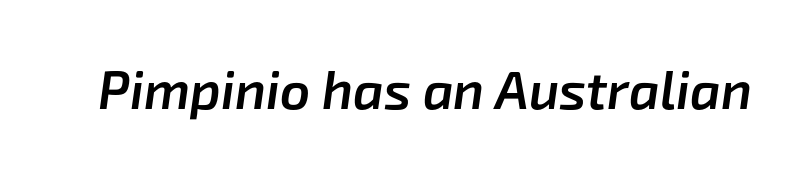
Each letter keeps its own natural width here, so spacing adapts to shape. Characters are canted at an angle relative to the baseline's perpendicular. Caption: semibold face, moderately heavy strokes. Type without underlining. Glyph-to-glyph distance matches everyday printed text.
